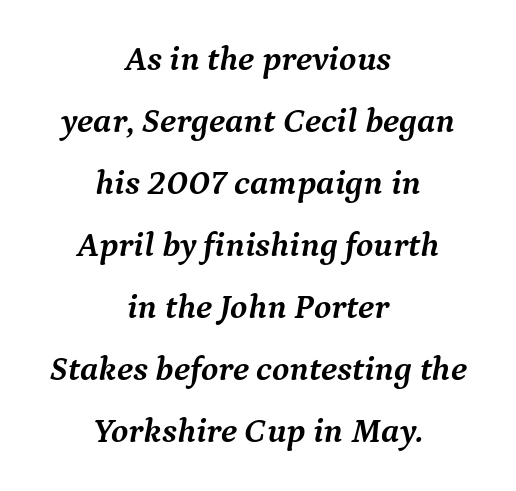
Is the block centered? Yes — each line is placed symmetrically about the middle. Check where the strokes stop: tiny serifs finish them off. Does extra space separate the letters? No, they use regular spacing. Style check: oblique. Weight: bold.
